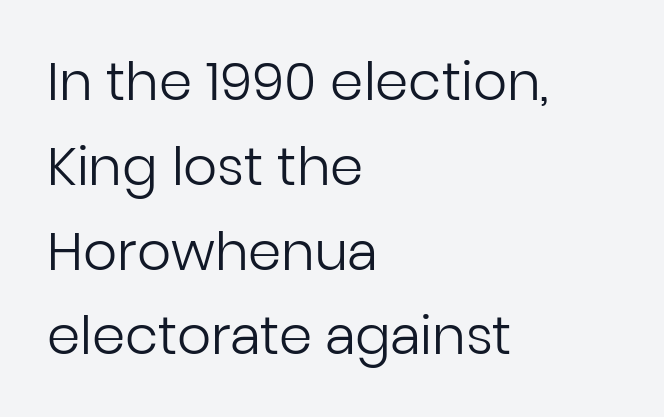
{"serif": "no", "italic": "no", "bold": "no", "weight": "regular", "width": "normal", "stroke_contrast": "low", "x_height": "medium", "monospaced": "no", "underline": "no", "align": "left", "line_spacing": "normal", "line_spacing_ratio": 1.6, "letter_spacing": "normal", "letter_spacing_em": 0.0, "glyph_px": 53}
